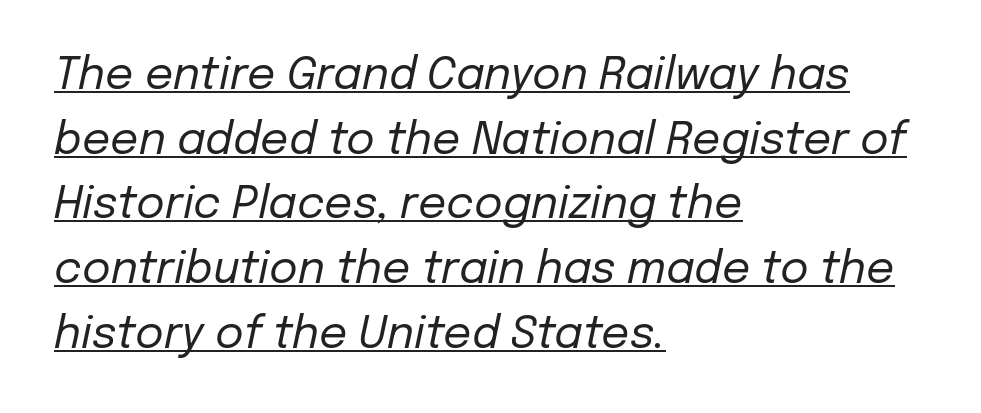
The image shows 44 px regular-weight type, italic (leaning right); set left-aligned, normal line spacing (1.47x), normal letter spacing, underlined; low stroke contrast and a medium x-height.
